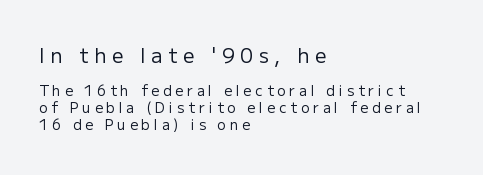
Do the letters lean? They stand straight. Letter spacing: wide. These lines are set flush left with a ragged right edge. Top chunk: large. Bottom chunk: small. Descenders hang freely into open space.
